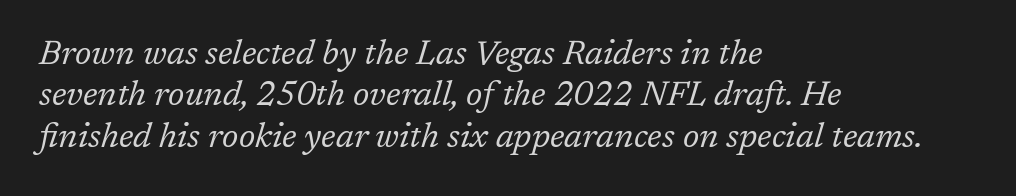
Q: Is the text bold? A: No.
Q: Is the text italic (slanted)? A: Yes, it leans right by about 17 degrees.
Q: Is the typeface a serif or a sans-serif typeface? A: Serif.
Q: Is the text underlined? A: No.
Q: How is the paragraph aligned? A: Left-aligned.
Q: Is the spacing between letters normal or unusually wide? A: Normal.
Q: Width (condensed, normal, or wide)? A: Normal.
Q: Stroke contrast? A: Low.
Q: x-height? A: Medium.
Q: Monospaced? A: No.
